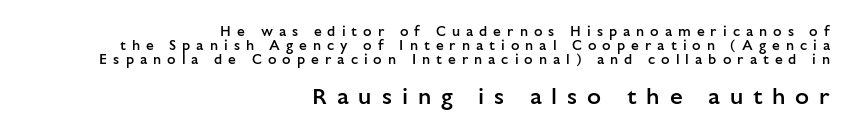
{"italic": "no", "bold": "semi", "underline": "no", "align": "right", "line_spacing": "tight", "line_spacing_ratio": 1.01, "letter_spacing": "wide", "letter_spacing_em": 0.43, "larger_block": "second", "size_ratio": 1.64, "glyph_px": 23}
